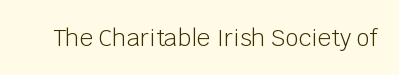
The type is set solid horizontally, with unmodified tracking. Words float on clear page, feet unadorned. A quiet, ordinary-to-light weight characterises the typeface. The type sits square on the baseline with zero lean.
